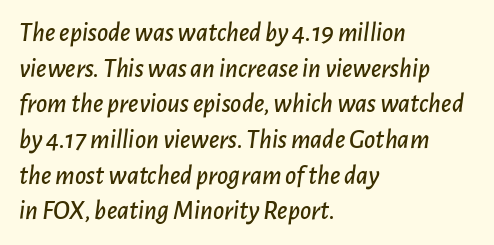
{"italic": "yes", "lean": "right", "slant_degrees": 7, "underline": "no", "align": "left", "line_spacing": "normal", "line_spacing_ratio": 1.32, "letter_spacing": "normal", "letter_spacing_em": 0.0, "glyph_px": 27}
